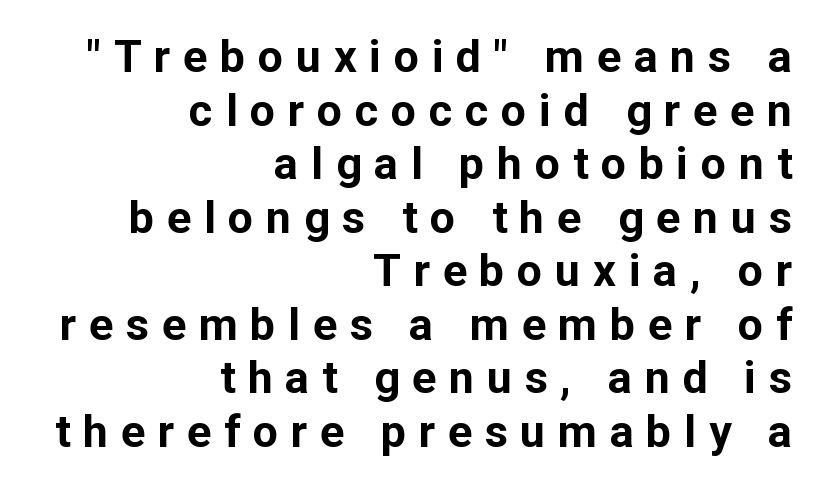
{"serif": "no", "italic": "no", "bold": "yes", "weight": "bold", "width": "normal", "stroke_contrast": "low", "x_height": "medium", "monospaced": "no", "underline": "no", "align": "right", "line_spacing_ratio": 1.19, "letter_spacing": "wide", "letter_spacing_em": 0.28, "glyph_px": 45}
